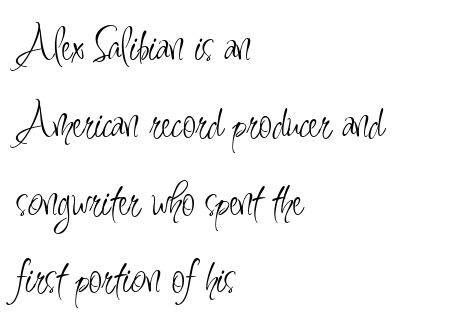
Q: Is the text bold? A: No.
Q: Is the typeface a serif or a sans-serif typeface? A: Sans-serif.
Q: Is the text underlined? A: No.
Q: How is the paragraph aligned? A: Left-aligned.
Q: Is the spacing between letters normal or unusually wide? A: Normal.
Q: Is the spacing between lines tight, normal or loose? A: Normal.
Q: Width (condensed, normal, or wide)? A: Condensed.
Q: Stroke contrast? A: Low.
Q: x-height? A: Small.
Q: Monospaced? A: No.
